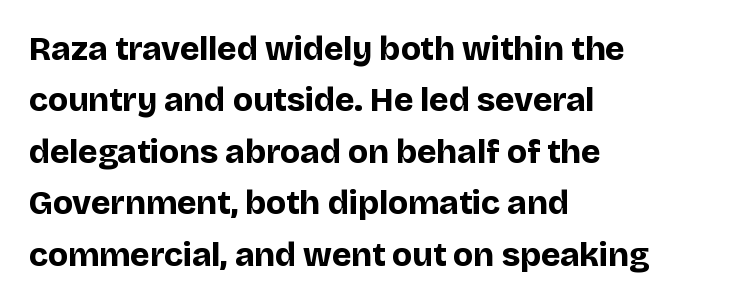
You'd pick this weight for a headline — it's a proper bold. Spacing verdict: proportional, widths tailored to each character. A clean baseline with only descenders dipping below it. You could call the tracking neutral — neither tight nor loose. No italicization has been applied; the sample stays upright.
